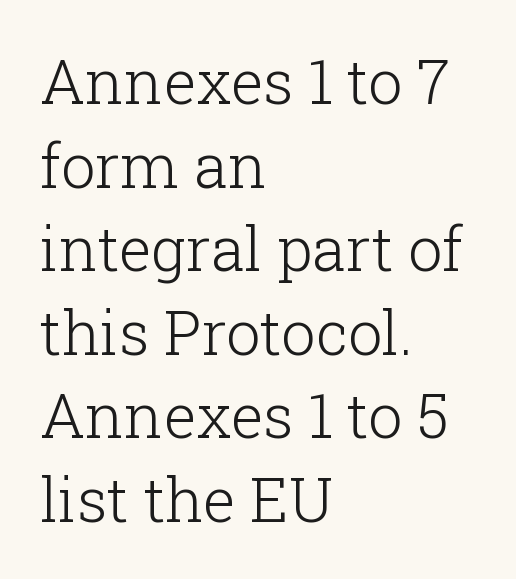
Q: Is the text bold? A: No.
Q: Is the text italic (slanted)? A: No, it is upright.
Q: Is the typeface a serif or a sans-serif typeface? A: Serif.
Q: Is the text underlined? A: No.
Q: How is the paragraph aligned? A: Left-aligned.
Q: Is the spacing between letters normal or unusually wide? A: Normal.
Q: Is the spacing between lines tight, normal or loose? A: Normal.
Q: Width (condensed, normal, or wide)? A: Normal.
Q: Stroke contrast? A: Low.
Q: x-height? A: Medium.
Q: Monospaced? A: No.
